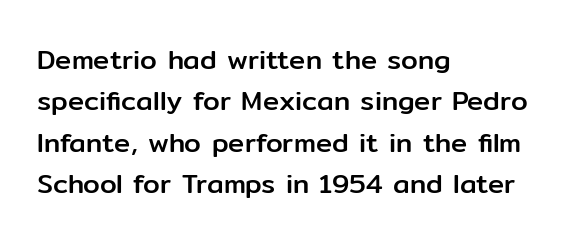
{"italic": "no", "underline": "no", "align": "left", "line_spacing": "normal", "line_spacing_ratio": 1.53, "letter_spacing": "normal", "letter_spacing_em": 0.0, "glyph_px": 27}
